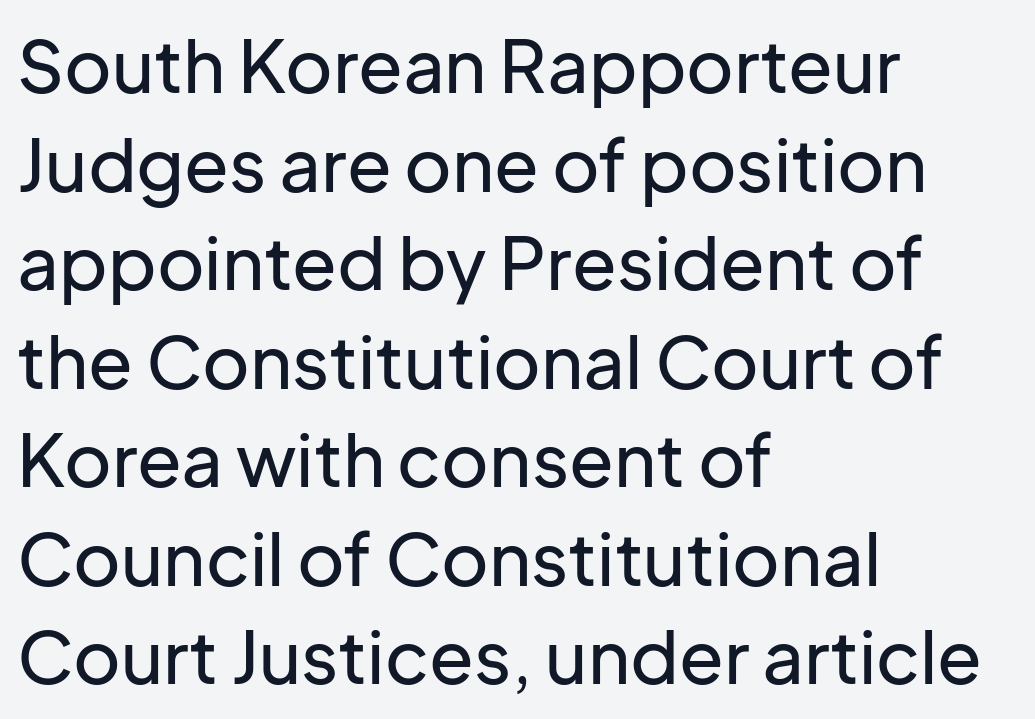
Q: Is the text italic (slanted)? A: No, it is upright.
Q: Is the typeface a serif or a sans-serif typeface? A: Sans-serif.
Q: Is the text underlined? A: No.
Q: How is the paragraph aligned? A: Left-aligned.
Q: Is the spacing between letters normal or unusually wide? A: Normal.
Q: Is the spacing between lines tight, normal or loose? A: Normal.
Q: Width (condensed, normal, or wide)? A: Normal.
Q: Stroke contrast? A: Low.
Q: x-height? A: Medium.
Q: Monospaced? A: No.
